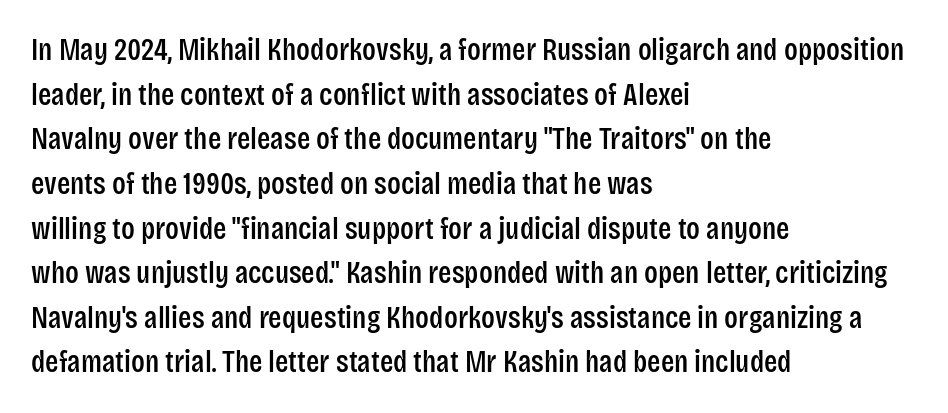
In terms of letterform style, serifs are entirely absent. Layout note: lines flush left. Baseline-to-baseline distance is the conventional proportion of letter height. Unlike italic type, these characters show no tilt at all. Inter-character spacing is left at the font's built-in metrics. Do the characters align in a grid? No, the font is proportional.
